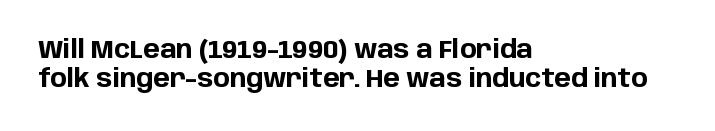
{"italic": "no", "bold": "yes", "underline": "no", "align": "left", "line_spacing_ratio": 1.16, "letter_spacing": "normal", "letter_spacing_em": 0.0, "glyph_px": 25}
